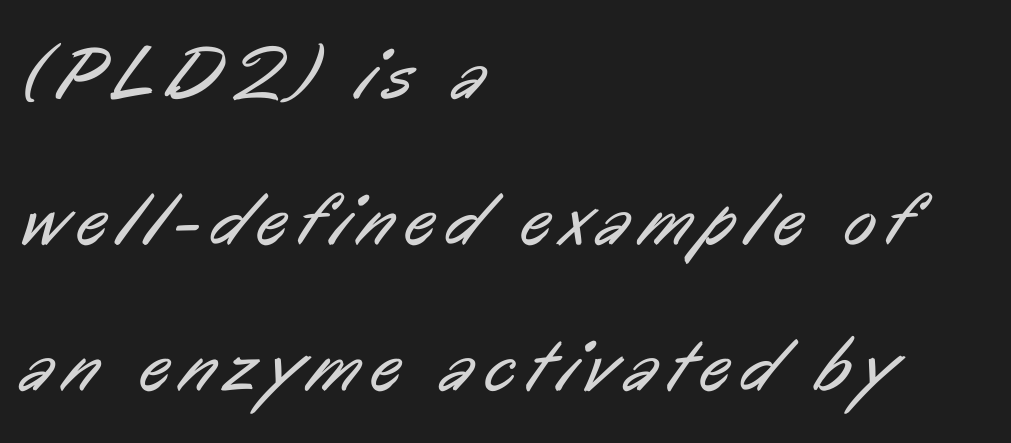
The image shows 75 px regular-weight, condensed sans-serif type; set left-aligned, loose line spacing (1.95x), not underlined; low stroke contrast and a medium x-height.
